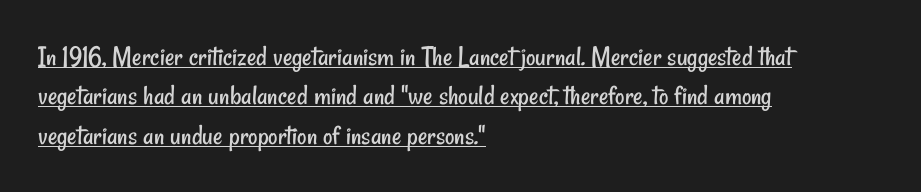
Q: Is the text bold? A: No.
Q: Is the typeface a serif or a sans-serif typeface? A: Sans-serif.
Q: Is the text underlined? A: Yes.
Q: How is the paragraph aligned? A: Left-aligned.
Q: Is the spacing between letters normal or unusually wide? A: Normal.
Q: Is the spacing between lines tight, normal or loose? A: Normal.
Q: Width (condensed, normal, or wide)? A: Condensed.
Q: Stroke contrast? A: Low.
Q: x-height? A: Small.
Q: Monospaced? A: No.
